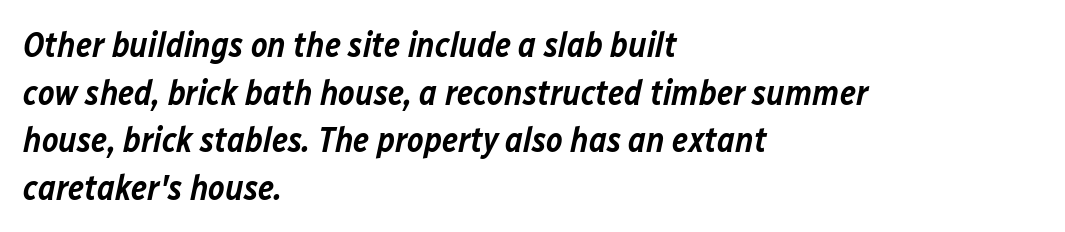
The image shows 35 px semibold type, italic (leaning right); set left-aligned, normal line spacing (1.36x), normal letter spacing, not underlined; low stroke contrast and a medium x-height.
